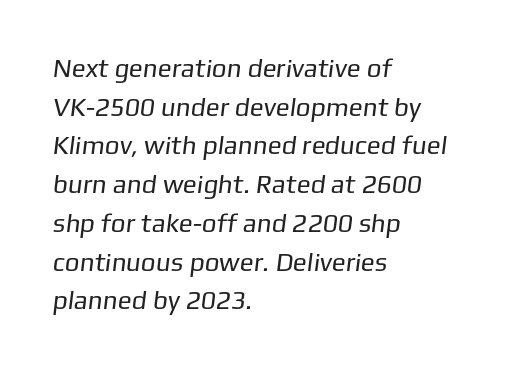
Q: Is the text bold? A: No.
Q: Is the text underlined? A: No.
Q: How is the paragraph aligned? A: Left-aligned.
Q: Is the spacing between letters normal or unusually wide? A: Normal.
Q: Is the spacing between lines tight, normal or loose? A: Normal.
